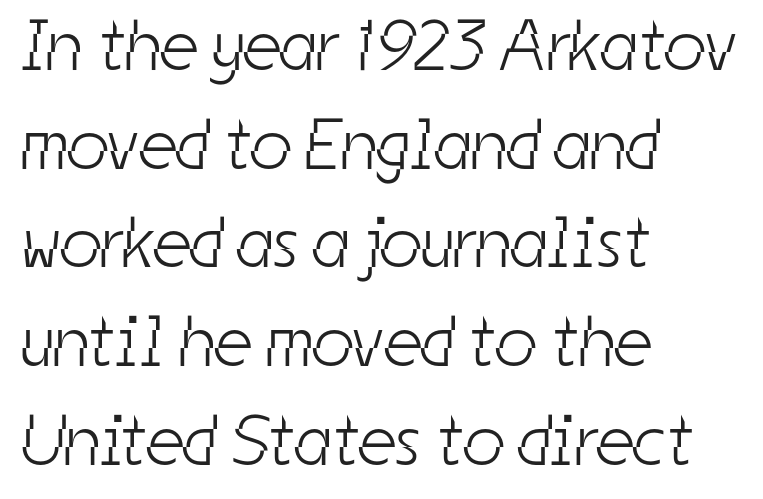
{"serif": "no", "bold": "no", "weight": "light", "width": "condensed", "stroke_contrast": "low", "x_height": "medium", "monospaced": "no", "underline": "no", "align": "left", "line_spacing": "normal", "line_spacing_ratio": 1.37, "letter_spacing": "normal", "letter_spacing_em": 0.0, "glyph_px": 72}
